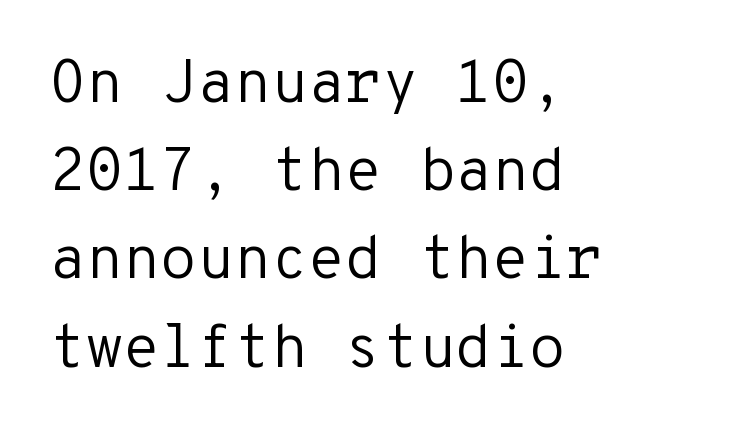
Q: Is the text bold? A: No.
Q: Is the text italic (slanted)? A: No, it is upright.
Q: Is the typeface a serif or a sans-serif typeface? A: Sans-serif.
Q: Is the text underlined? A: No.
Q: How is the paragraph aligned? A: Left-aligned.
Q: Is the spacing between letters normal or unusually wide? A: Normal.
Q: Is the spacing between lines tight, normal or loose? A: Normal.
Q: Width (condensed, normal, or wide)? A: Normal.
Q: Stroke contrast? A: Low.
Q: x-height? A: Medium.
Q: Monospaced? A: Yes.
